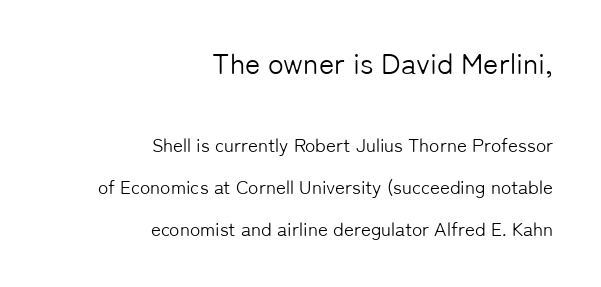
Q: Is the text bold? A: No.
Q: Is the text italic (slanted)? A: No, it is upright.
Q: Is the typeface a serif or a sans-serif typeface? A: Sans-serif.
Q: Is the text underlined? A: No.
Q: How is the paragraph aligned? A: Right-aligned.
Q: Is the spacing between letters normal or unusually wide? A: Normal.
Q: Is the spacing between lines tight, normal or loose? A: Loose.
Q: Which block of text is set in a larger size, the first (top) or the second (bottom)? A: The first (top) one.
Q: Width (condensed, normal, or wide)? A: Normal.
Q: Stroke contrast? A: Low.
Q: x-height? A: Medium.
Q: Monospaced? A: No.
